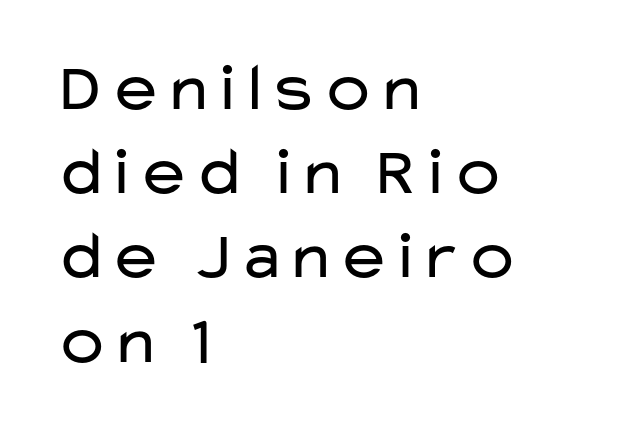
Q: Is the text bold? A: No.
Q: Is the text italic (slanted)? A: No, it is upright.
Q: Is the typeface a serif or a sans-serif typeface? A: Sans-serif.
Q: Is the text underlined? A: No.
Q: How is the paragraph aligned? A: Left-aligned.
Q: Is the spacing between letters normal or unusually wide? A: Normal.
Q: Width (condensed, normal, or wide)? A: Wide.
Q: Stroke contrast? A: Low.
Q: x-height? A: Medium.
Q: Monospaced? A: No.
